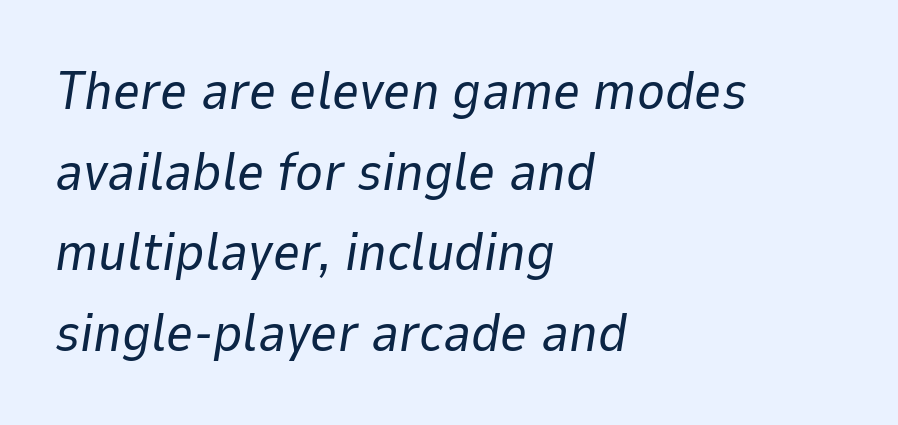
Beneath every word, the page is bare. Notice how the passage keeps a crisp vertical edge on the left only. The line texture is even and compact thanks to regular tracking. Do the characters align in a grid? No, the font is proportional. Compared with typical paragraphs, the rows here are spaced about the same.
